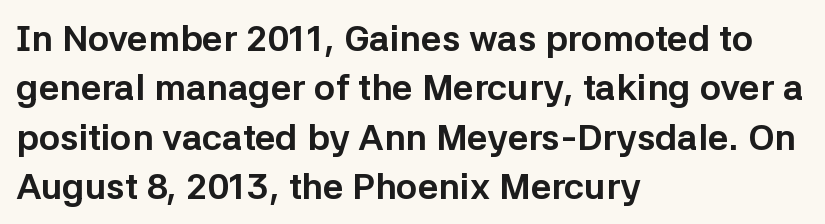
{"serif": "no", "italic": "no", "bold": "yes", "weight": "bold", "width": "normal", "stroke_contrast": "low", "x_height": "medium", "monospaced": "no", "underline": "no", "align": "left", "line_spacing": "normal", "line_spacing_ratio": 1.37, "letter_spacing": "normal", "letter_spacing_em": 0.0, "glyph_px": 36}
